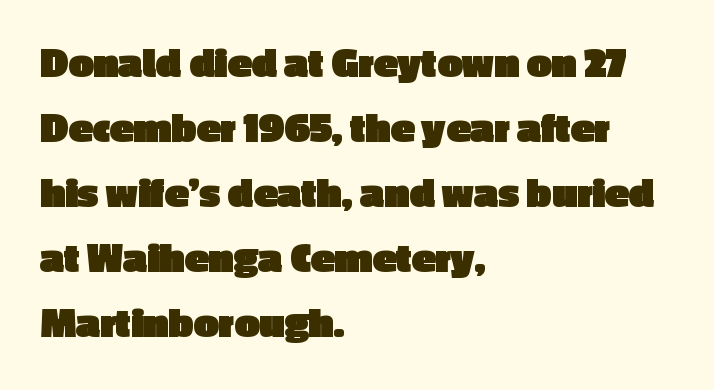
The letters carry no serifs — their stems end cleanly without finishing strokes. This rendering uses left alignment, leaving the right contour irregular. Weight: bold. Notice how the stems are strictly vertical — no italics here.
